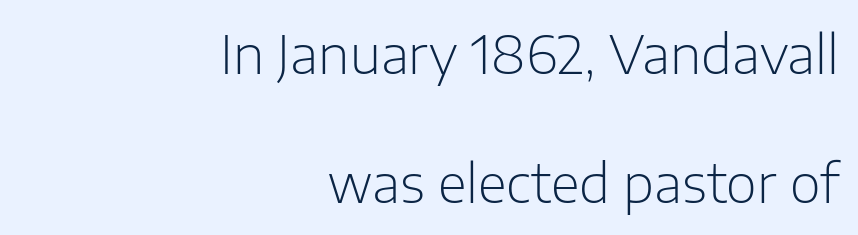
Q: Is the text bold? A: No.
Q: Is the text italic (slanted)? A: No, it is upright.
Q: Is the typeface a serif or a sans-serif typeface? A: Sans-serif.
Q: Is the text underlined? A: No.
Q: How is the paragraph aligned? A: Right-aligned.
Q: Is the spacing between letters normal or unusually wide? A: Normal.
Q: Is the spacing between lines tight, normal or loose? A: Loose.
Q: Width (condensed, normal, or wide)? A: Normal.
Q: Stroke contrast? A: Low.
Q: x-height? A: Medium.
Q: Monospaced? A: No.
